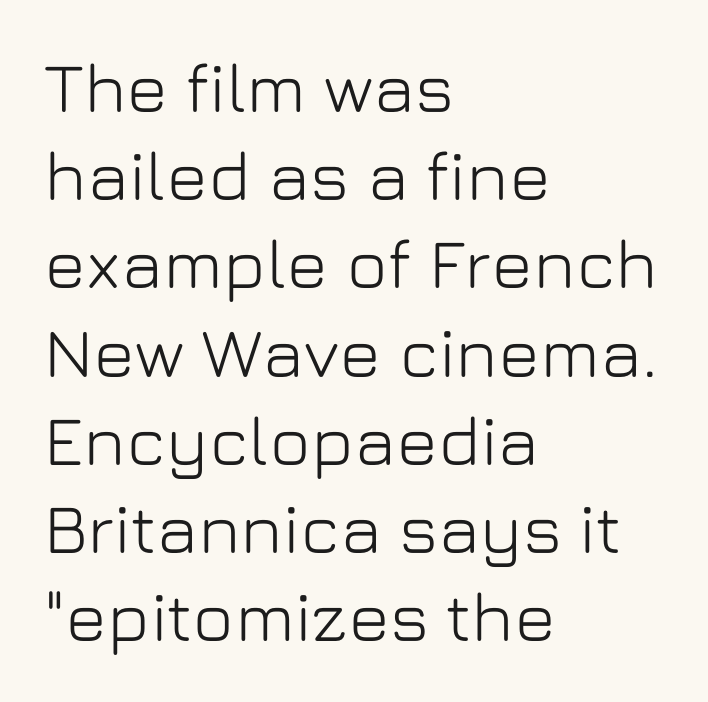
{"serif": "no", "italic": "no", "width": "normal", "stroke_contrast": "low", "x_height": "medium", "monospaced": "no", "underline": "no", "align": "left", "line_spacing": "normal", "line_spacing_ratio": 1.26, "letter_spacing": "normal", "letter_spacing_em": 0.0, "glyph_px": 70}
